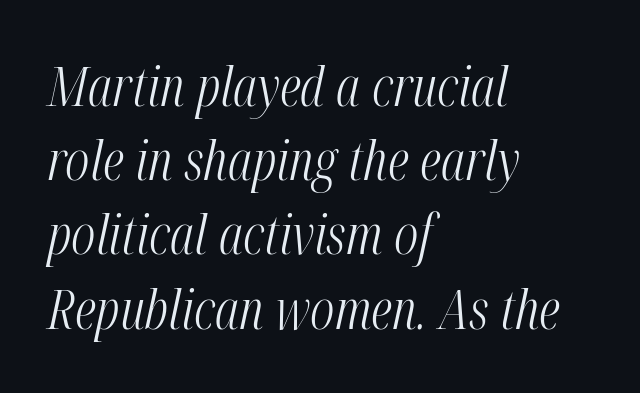
Interline gaps are of average width in this sample. Stems here are at most as thick as an everyday book face. Letter spacing: default. Note the varied advance widths — an 'i' is clearly narrower than an 'm'. The font's italic variant was chosen for this text.
